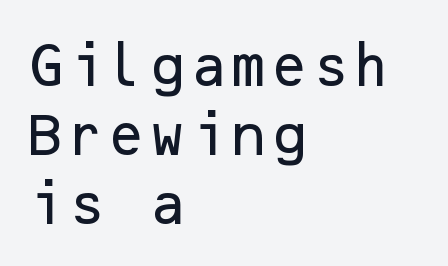
{"serif": "no", "italic": "no", "width": "normal", "stroke_contrast": "low", "x_height": "medium", "underline": "no", "align": "left", "line_spacing": "normal", "line_spacing_ratio": 1.47, "letter_spacing": "normal", "letter_spacing_em": 0.0, "glyph_px": 47}
